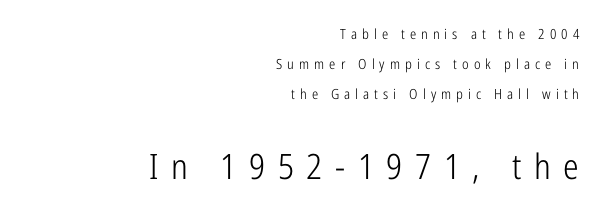
The image shows 35 px light, condensed sans-serif type, upright; set right-aligned, loose line spacing (2.13x), unusually wide letter spacing (+0.36 em), not underlined; the second (bottom) block is 2.5x larger; low stroke contrast and a medium x-height.
